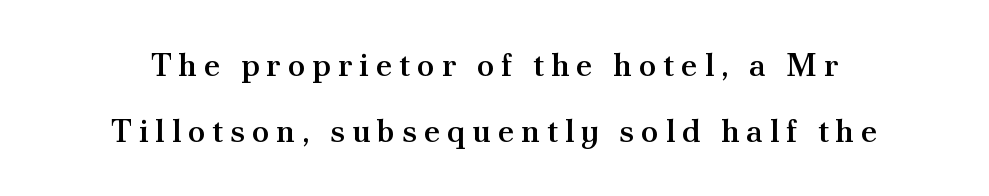
The image shows 32 px semibold serif type, upright; set loose line spacing (2.06x), unusually wide letter spacing (+0.21 em), not underlined; medium stroke contrast and a small x-height.
